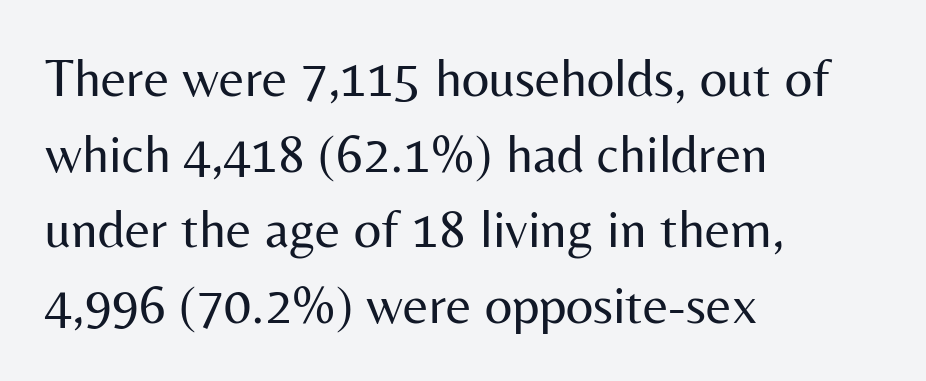
Counters stay open thanks to moderate or lighter strokes. Students, note that the glyphs here touch the page at normal intervals. The space beneath each line is pristine and unruled. What's the leading like? Ordinary, nothing unusual. Is this a fixed-width face? No — the glyphs have proportional, varying widths. I'd call this a sans setting — the letters go barefoot.
